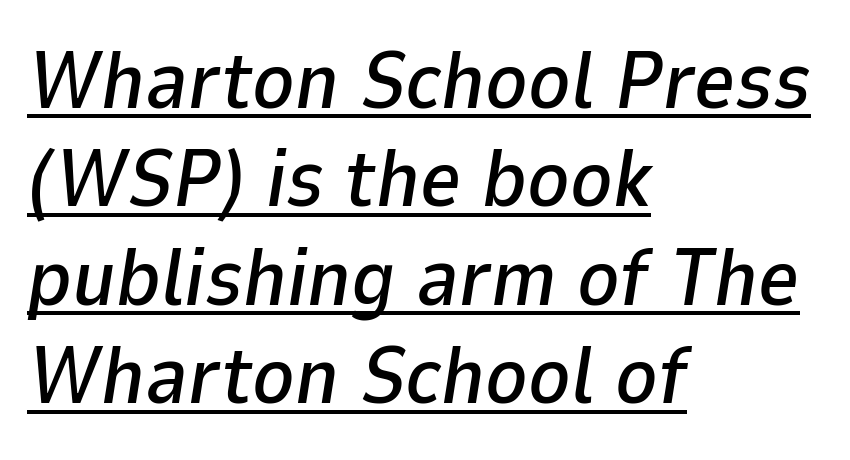
Q: Is the text italic (slanted)? A: Yes, it leans right by about 9 degrees.
Q: Is the text underlined? A: Yes.
Q: How is the paragraph aligned? A: Left-aligned.
Q: Is the spacing between letters normal or unusually wide? A: Normal.
Q: Width (condensed, normal, or wide)? A: Normal.
Q: Stroke contrast? A: Low.
Q: x-height? A: Medium.
Q: Monospaced? A: No.
